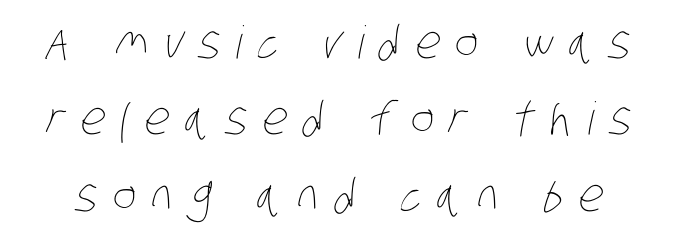
The font is comparable to plain body text, perhaps lighter. Here the designer chose a conventional face with non-uniform glyph widths. Baseline-to-baseline distance is the conventional proportion of letter height. Caption: expanded tracking, letters set apart.
